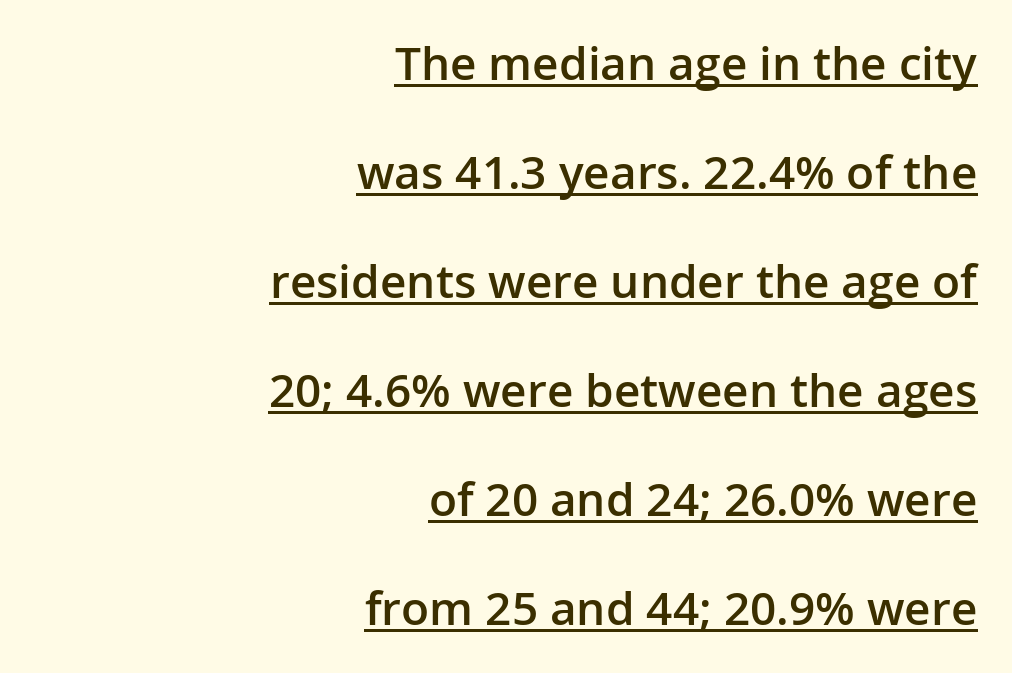
{"serif": "no", "italic": "no", "bold": "semi", "weight": "semibold", "width": "normal", "stroke_contrast": "low", "x_height": "medium", "monospaced": "no", "underline": "yes", "align": "right", "line_spacing": "loose", "line_spacing_ratio": 2.37, "letter_spacing": "normal", "letter_spacing_em": 0.0, "glyph_px": 46}
